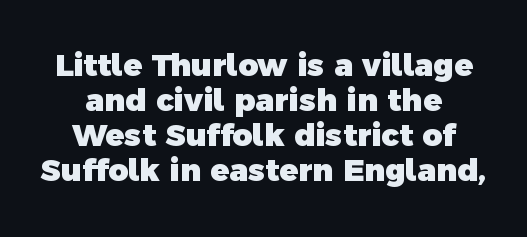
Q: Is the text bold? A: Yes.
Q: Is the typeface a serif or a sans-serif typeface? A: Sans-serif.
Q: Is the text underlined? A: No.
Q: Is the spacing between letters normal or unusually wide? A: Normal.
Q: Is the spacing between lines tight, normal or loose? A: Tight.
Q: Width (condensed, normal, or wide)? A: Normal.
Q: x-height? A: Medium.
Q: Monospaced? A: No.
